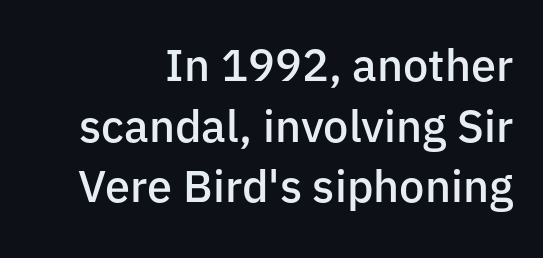
The image shows 45 px semibold sans-serif type, upright; set right-aligned, normal line spacing (1.35x), normal letter spacing, not underlined; low stroke contrast and a medium x-height.
